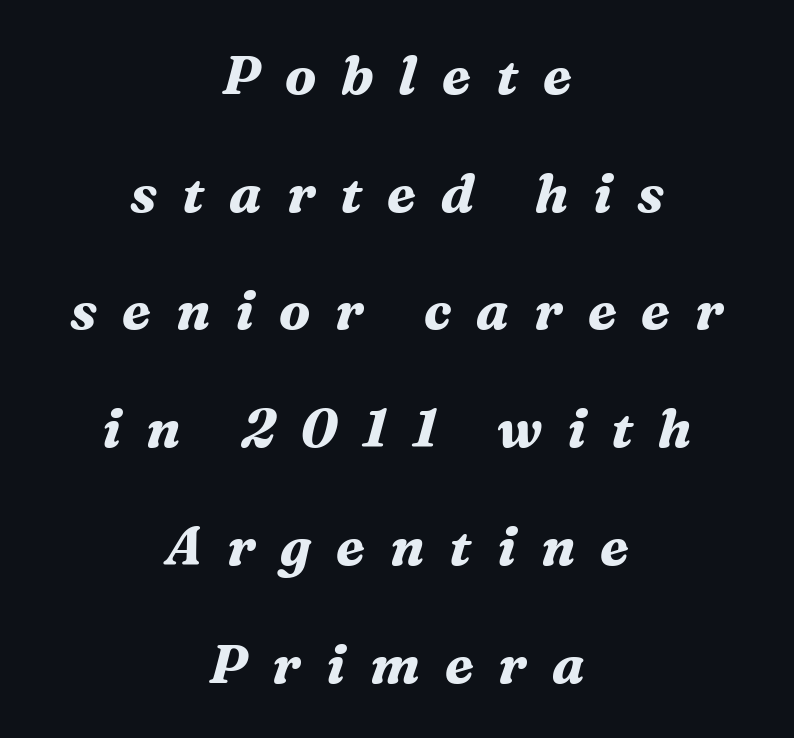
Italic: yes, the glyphs are oblique. Display-style spreading of the glyphs; the letterfit is very open. Where is the straight margin? There isn't one; the lines are centered. Proportional: the letters do not fall into vertical columns. Interline gaps are noticeably wide in this sample.
